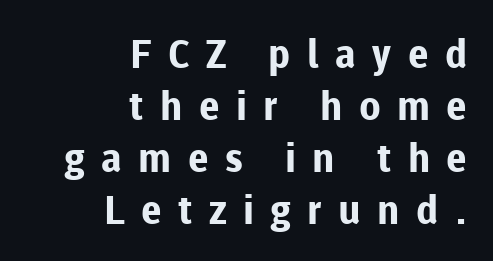
These lines have a slow, spaced-out rhythm from letter to letter. This sample has the flowing, uneven cadence of proportional lettering. These lines carry a lot of weight — the face is fully bold. Examine the stroke ends and you'll find no serifs. These lines sit exactly where default settings would place them. If you drew a line through each stem, it would be perfectly vertical.
